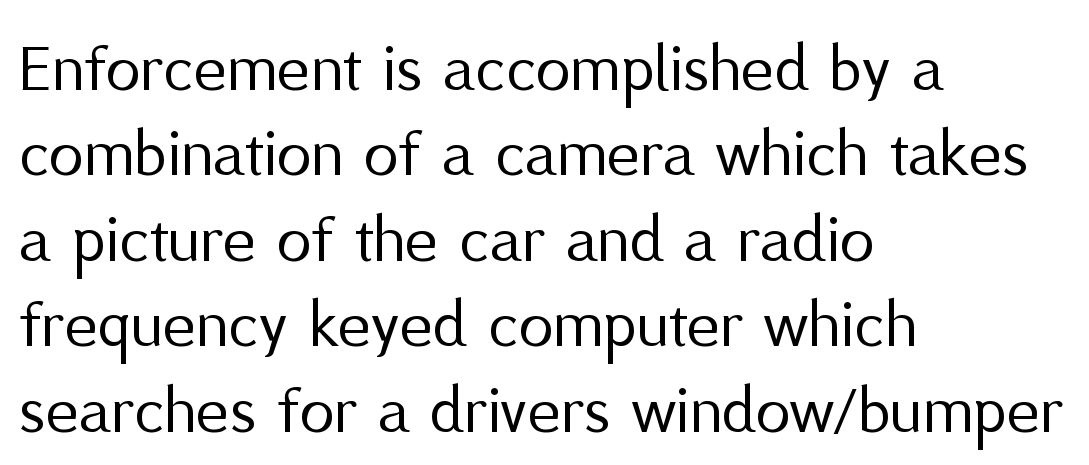
If you drew a line through each stem, it would be perfectly vertical. Horizontal alignment here is leftward, the default for most running prose. Does extra space separate the letters? No, they use regular spacing. The type family on display is of the sans-serif kind.
